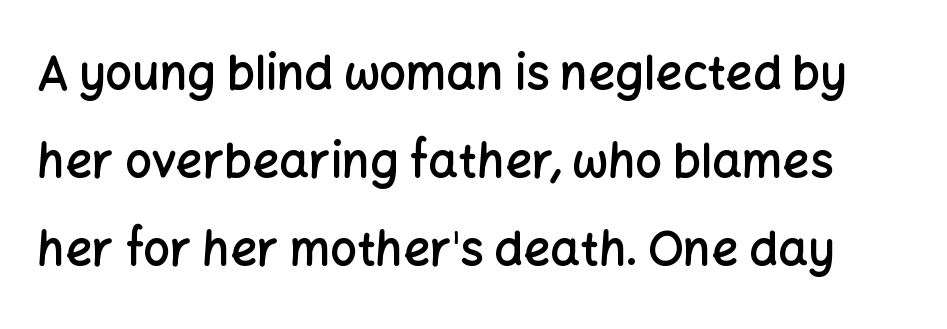
Q: Is the text bold? A: Semi-bold.
Q: Is the text italic (slanted)? A: No, it is upright.
Q: Is the typeface a serif or a sans-serif typeface? A: Sans-serif.
Q: Is the text underlined? A: No.
Q: Is the spacing between letters normal or unusually wide? A: Normal.
Q: Width (condensed, normal, or wide)? A: Normal.
Q: Stroke contrast? A: Low.
Q: x-height? A: Medium.
Q: Monospaced? A: No.
